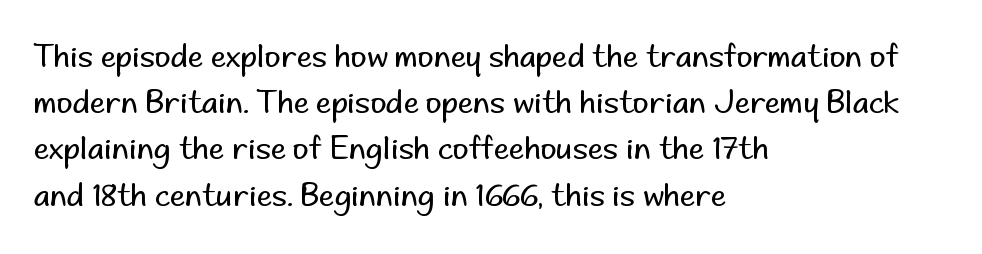
The image shows 31 px regular-weight sans-serif type, upright; set left-aligned, normal line spacing (1.49x), normal letter spacing, not underlined; low stroke contrast and a small x-height.
